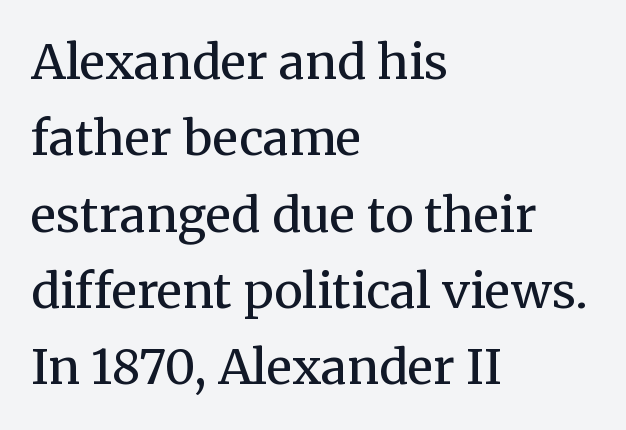
Q: Is the text bold? A: No.
Q: Is the text italic (slanted)? A: No, it is upright.
Q: Is the typeface a serif or a sans-serif typeface? A: Serif.
Q: Is the text underlined? A: No.
Q: How is the paragraph aligned? A: Left-aligned.
Q: Is the spacing between letters normal or unusually wide? A: Normal.
Q: Is the spacing between lines tight, normal or loose? A: Normal.
Q: Width (condensed, normal, or wide)? A: Normal.
Q: Stroke contrast? A: Medium.
Q: x-height? A: Medium.
Q: Monospaced? A: No.
